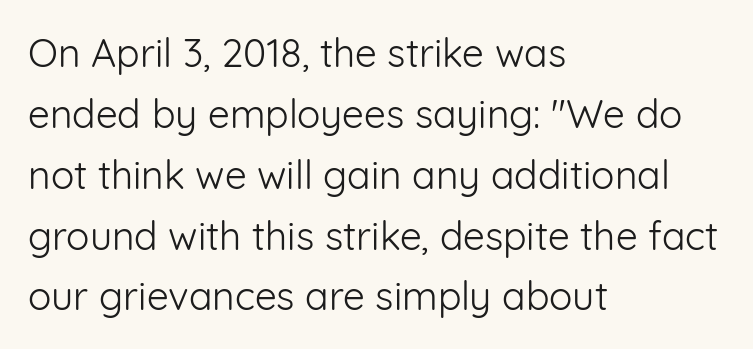
Font category for this specimen: sans-serif. Any mark beneath the type? The region is blank. Compared with a typical body face, this is equally light or lighter still. Each letter keeps its own natural width here, so spacing adapts to shape.
